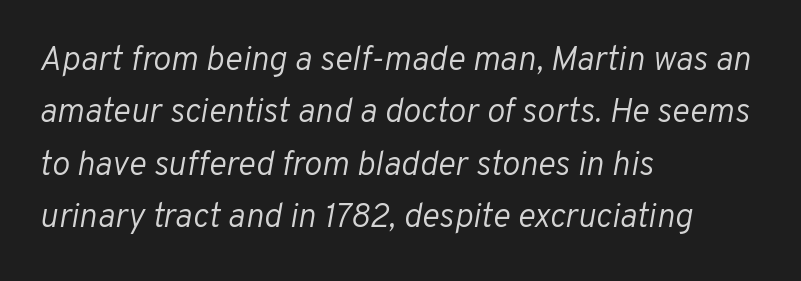
One glance says typical: line gaps are just what's usual. Just letters on the line, the space beneath them empty. Default kerning and tracking; the words read as compact shapes. Designer's note — italics engaged. Varying glyph widths throughout — classic text-font behaviour. Notice how the passage keeps a crisp vertical edge on the left only.
